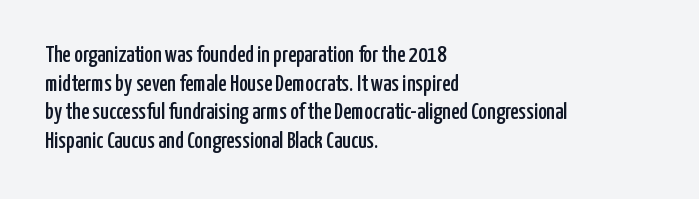
Q: Is the text italic (slanted)? A: No, it is upright.
Q: Is the text underlined? A: No.
Q: How is the paragraph aligned? A: Left-aligned.
Q: Is the spacing between letters normal or unusually wide? A: Normal.
Q: Is the spacing between lines tight, normal or loose? A: Normal.
